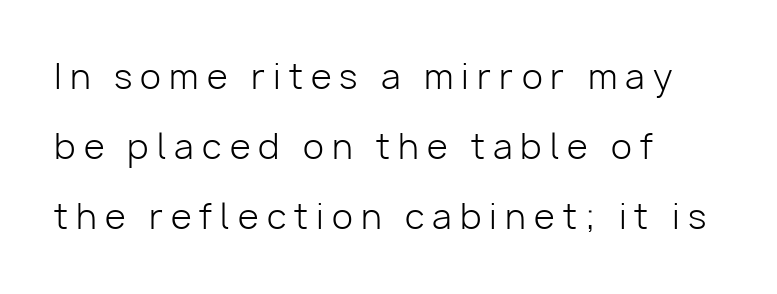
The image shows 34 px light sans-serif type, upright; set left-aligned, loose line spacing (2.06x), unusually wide letter spacing (+0.24 em), not underlined; low stroke contrast and a medium x-height.
